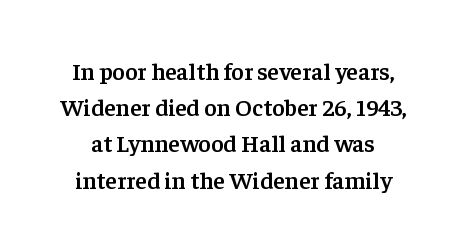
The image shows 24 px text type, upright; set normal line spacing (1.51x), normal letter spacing, not underlined.
